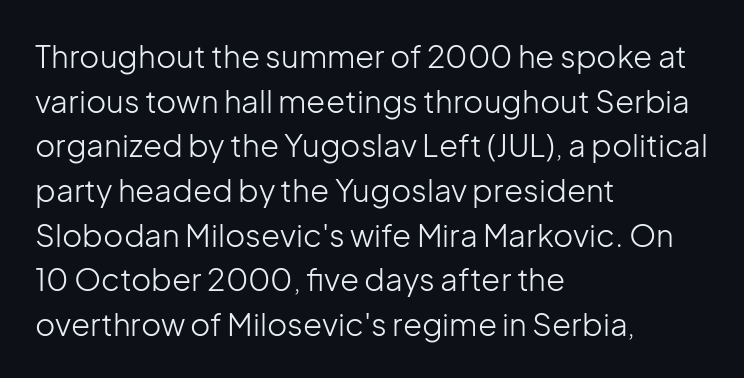
{"serif": "no", "italic": "no", "bold": "no", "weight": "light", "width": "normal", "stroke_contrast": "low", "x_height": "medium", "monospaced": "no", "underline": "no", "align": "left", "line_spacing": "normal", "line_spacing_ratio": 1.44, "letter_spacing": "normal", "letter_spacing_em": 0.0, "glyph_px": 31}
